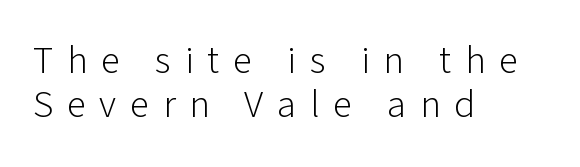
The image shows 39 px light sans-serif type, upright; set left-aligned, tight line spacing (1.13x), unusually wide letter spacing (+0.35 em), not underlined; low stroke contrast and a medium x-height.
